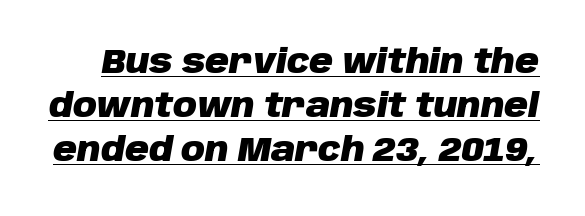
The image shows 33 px heavy type, italic (leaning right); set normal line spacing (1.34x), normal letter spacing, underlined; low stroke contrast and a large x-height.
